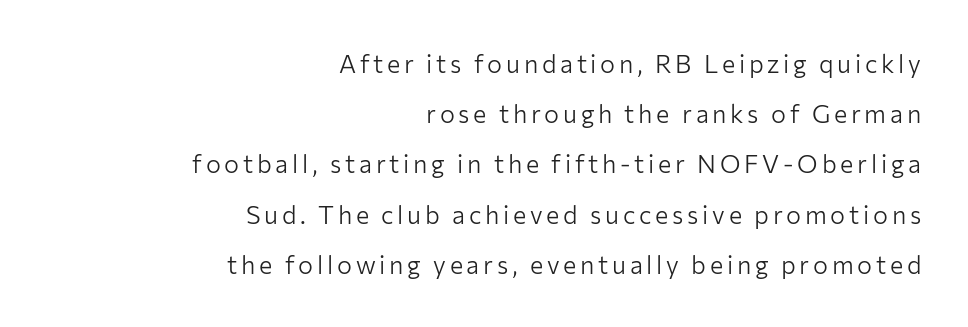
All the whitespace from short lines collects on the left. The weight tops out at a normal text grade. Quick note: interline space is abundant. The lettering stays uniformly vertical, giving the passage a roman look. Just letters on the line, the space beneath them empty.
